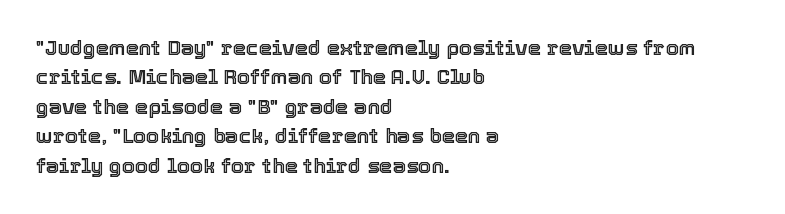
Q: Is the text italic (slanted)? A: No, it is upright.
Q: Is the text underlined? A: No.
Q: How is the paragraph aligned? A: Left-aligned.
Q: Is the spacing between letters normal or unusually wide? A: Normal.
Q: Is the spacing between lines tight, normal or loose? A: Normal.
